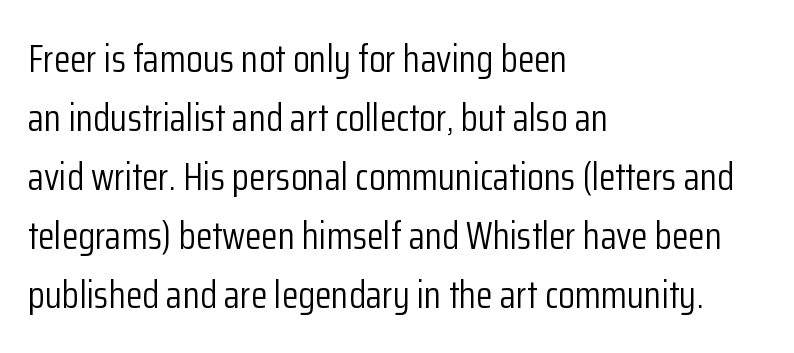
Students, note that the glyphs here touch the page at normal intervals. A typesetter would call this proportional, since set widths differ per character. When letters stand straight like this, we call the style roman or upright. Unmarked baselines from the first word to the last.
